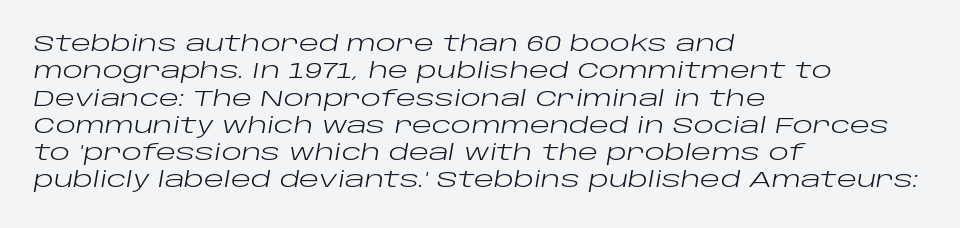
The image shows 21 px text type, italic (leaning right); set left-aligned, normal line spacing (1.3x), normal letter spacing, not underlined.
